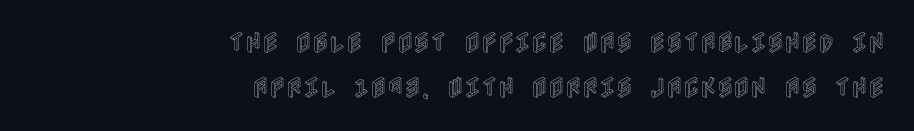
The image shows 23 px text type, upright; set right-aligned, loose line spacing (1.96x), normal letter spacing, not underlined.
